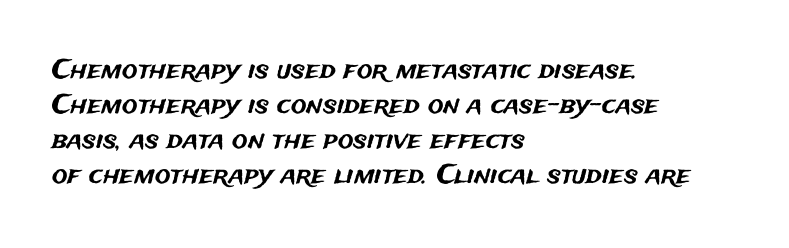
{"underline": "no", "align": "left", "line_spacing": "normal", "line_spacing_ratio": 1.35, "letter_spacing": "normal", "letter_spacing_em": 0.0, "glyph_px": 26}
